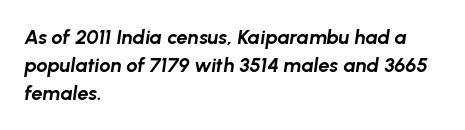
{"italic": "yes", "lean": "right", "slant_degrees": 8, "bold": "yes", "underline": "no", "align": "left", "line_spacing": "normal", "line_spacing_ratio": 1.4, "letter_spacing": "normal", "letter_spacing_em": 0.0, "glyph_px": 20}
